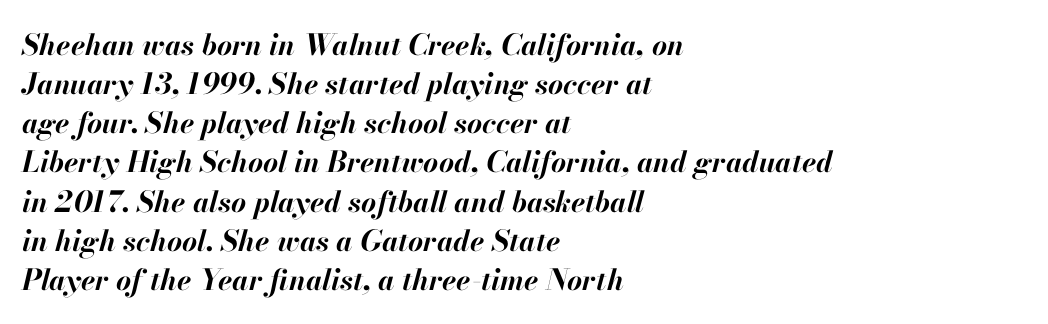
Chunky letters — that's bold for sure. It's the slanting kind of type. Notice how descenders clear the ascenders below comfortably — that's standard leading. Character widths vary here, with narrow letters taking less room than wide ones. The rendering anchors every line to the left-hand side. No word sits above an underline.
